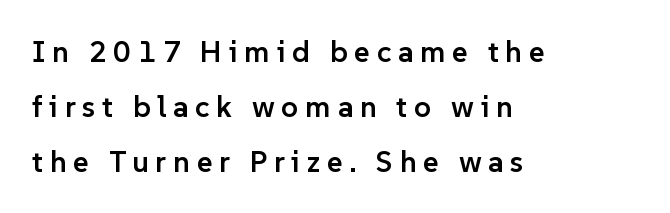
Does the type have serifs? No, each stem ends abruptly. These lines are set flush left with a ragged right edge. The tracking reads as deliberately expanded to a designer's eye. These lines are rendered in a variable-pitch font.
